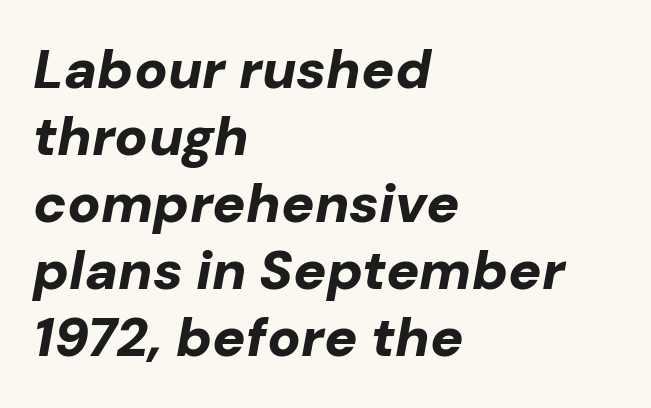
The image shows 55 px bold type, italic (leaning right); set left-aligned, line spacing 1.22x, normal letter spacing, not underlined; low stroke contrast and a medium x-height.
